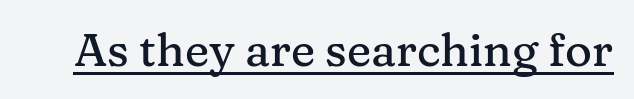
The image shows 46 px serif type, upright; set normal letter spacing, underlined; medium stroke contrast and a medium x-height.
